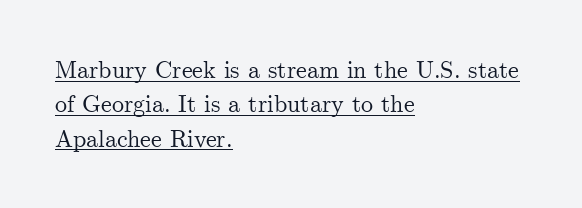
The image shows 24 px text type, upright; set left-aligned, normal line spacing (1.43x), normal letter spacing, underlined.
